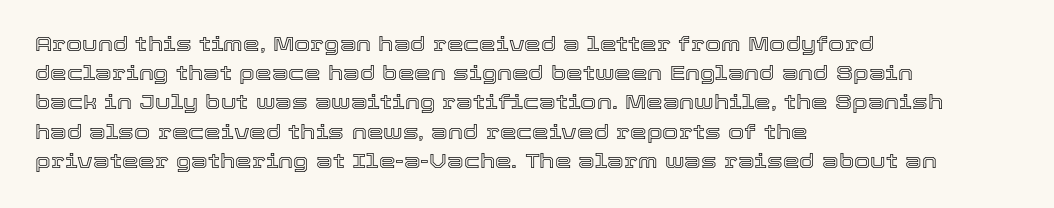
Each word holds together tightly as a unit, with standard inter-letter gaps. Left-aligned paragraph, ragged on the right. The vertical gap from one line to the next is medium. Nope, not italic — everything's standing straight. Check the space under the baseline: it is left empty.
